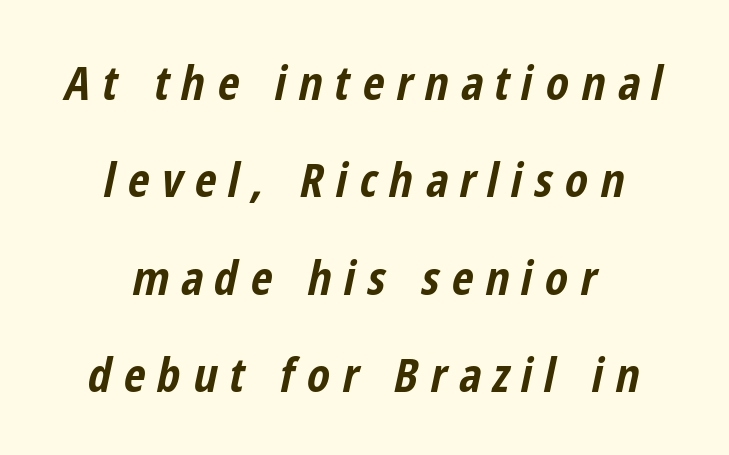
You can tell it's italic because the verticals aren't actually vertical. The passage shown has open, widely tracked lettering throughout. This sample has the flowing, uneven cadence of proportional lettering. Honestly, there is no underline to notice here at all.
